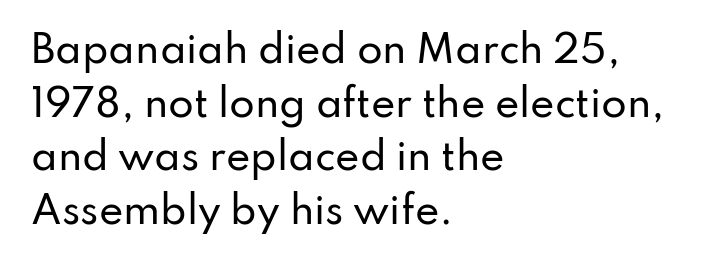
The image shows 37 px sans-serif type, upright; set left-aligned, normal line spacing (1.45x), normal letter spacing, not underlined; low stroke contrast and a small x-height.
